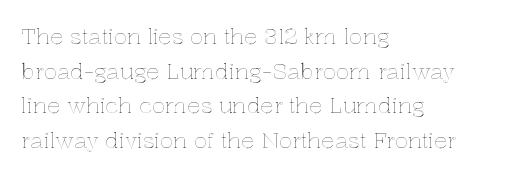
The image shows 22 px text type, upright; set left-aligned, normal line spacing (1.57x), normal letter spacing, not underlined.
